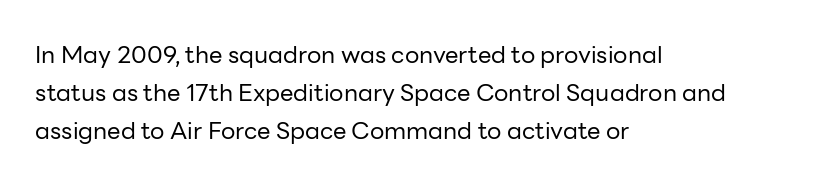
Q: Is the text bold? A: No.
Q: Is the text italic (slanted)? A: No, it is upright.
Q: Is the text underlined? A: No.
Q: How is the paragraph aligned? A: Left-aligned.
Q: Is the spacing between letters normal or unusually wide? A: Normal.
Q: Is the spacing between lines tight, normal or loose? A: Normal.
